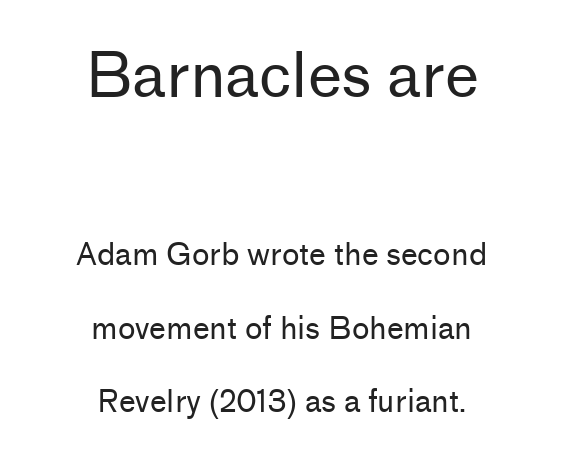
{"serif": "no", "italic": "no", "bold": "no", "weight": "regular", "width": "normal", "stroke_contrast": "low", "x_height": "medium", "monospaced": "no", "underline": "no", "align": "center", "line_spacing": "loose", "line_spacing_ratio": 2.45, "letter_spacing": "normal", "letter_spacing_em": 0.0, "larger_block": "first", "size_ratio": 2.03, "glyph_px": 61}
